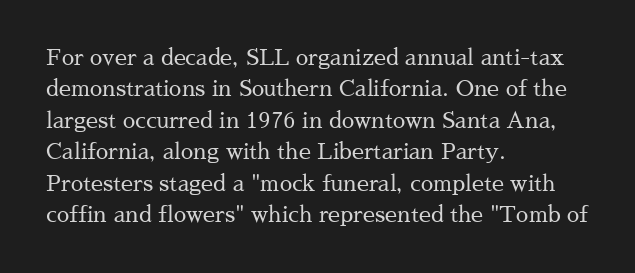
Q: Is the text bold? A: No.
Q: Is the text italic (slanted)? A: No, it is upright.
Q: Is the text underlined? A: No.
Q: How is the paragraph aligned? A: Left-aligned.
Q: Is the spacing between letters normal or unusually wide? A: Normal.
Q: Is the spacing between lines tight, normal or loose? A: Normal.
